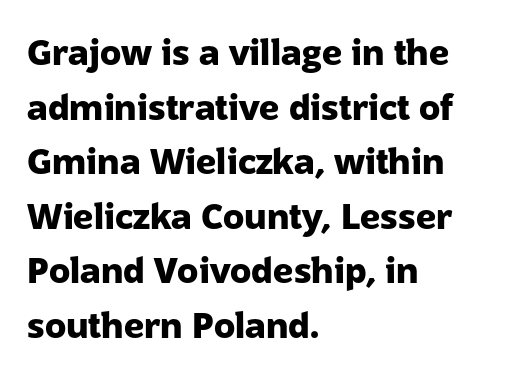
Only glyphs here, with clear space below each row. Letterform terminals end flat and unadorned throughout the passage. Weight: bold. The passage shown has conventional tracking throughout.
